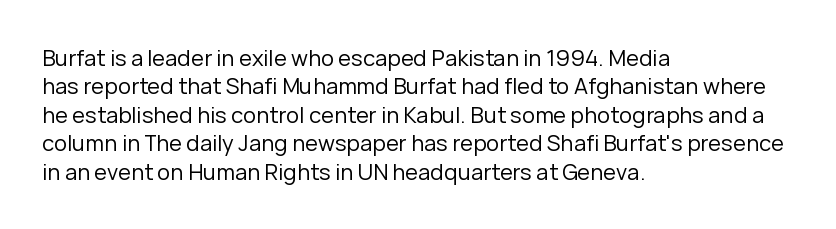
Q: Is the text bold? A: No.
Q: Is the text italic (slanted)? A: No, it is upright.
Q: Is the text underlined? A: No.
Q: How is the paragraph aligned? A: Left-aligned.
Q: Is the spacing between letters normal or unusually wide? A: Normal.
Q: Is the spacing between lines tight, normal or loose? A: Normal.
